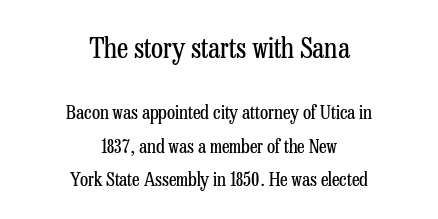
The image shows 28 px regular-weight, condensed serif type, upright; set centered, line spacing 1.77x, normal letter spacing, not underlined; the first (top) block is 1.47x larger; low stroke contrast and a medium x-height.
